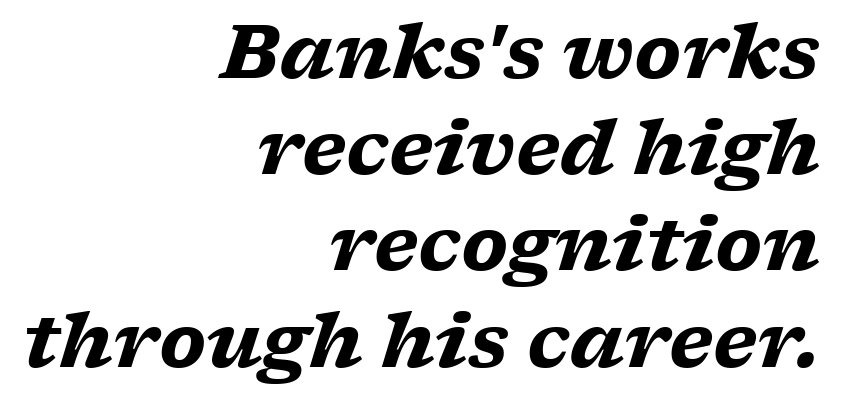
{"serif": "yes", "italic": "yes", "lean": "right", "slant_degrees": 17, "bold": "yes", "weight": "heavy", "width": "wide", "stroke_contrast": "low", "x_height": "medium", "monospaced": "no", "underline": "no", "align": "right", "line_spacing": "normal", "line_spacing_ratio": 1.3, "letter_spacing": "normal", "letter_spacing_em": 0.0, "glyph_px": 74}
